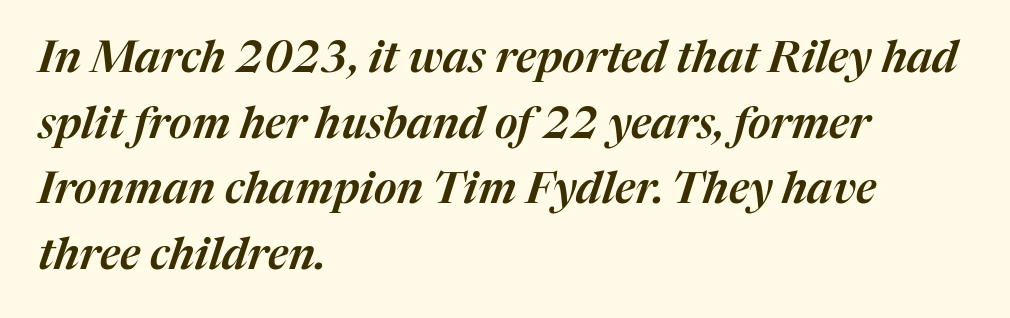
Q: Is the text italic (slanted)? A: Yes, it leans right by about 17 degrees.
Q: Is the text underlined? A: No.
Q: How is the paragraph aligned? A: Left-aligned.
Q: Is the spacing between letters normal or unusually wide? A: Normal.
Q: Is the spacing between lines tight, normal or loose? A: Normal.
Q: Width (condensed, normal, or wide)? A: Normal.
Q: Stroke contrast? A: Medium.
Q: x-height? A: Medium.
Q: Monospaced? A: No.
